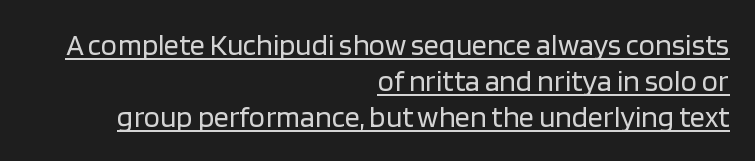
{"serif": "no", "italic": "no", "bold": "no", "weight": "regular", "width": "normal", "stroke_contrast": "low", "x_height": "large", "monospaced": "no", "underline": "yes", "align": "right", "line_spacing_ratio": 1.2, "letter_spacing": "normal", "letter_spacing_em": 0.0, "glyph_px": 30}
